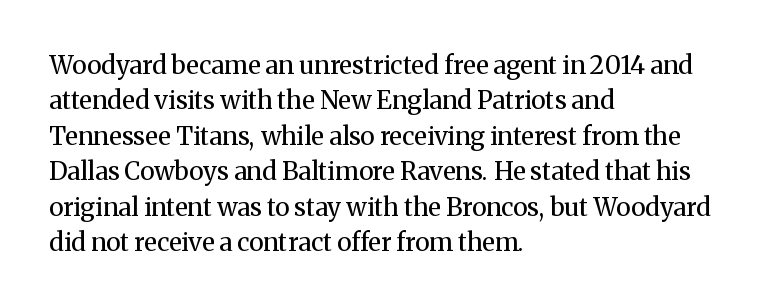
{"italic": "no", "bold": "no", "underline": "no", "align": "left", "line_spacing": "normal", "line_spacing_ratio": 1.42, "letter_spacing": "normal", "letter_spacing_em": 0.0, "glyph_px": 25}
